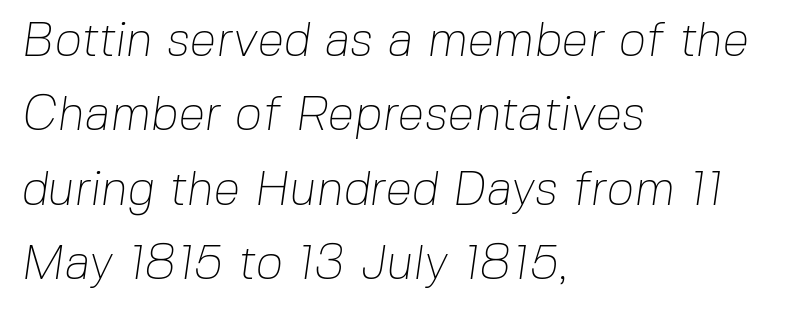
Q: Is the text bold? A: No.
Q: Is the typeface a serif or a sans-serif typeface? A: Sans-serif.
Q: Is the text underlined? A: No.
Q: How is the paragraph aligned? A: Left-aligned.
Q: Is the spacing between letters normal or unusually wide? A: Normal.
Q: Is the spacing between lines tight, normal or loose? A: Normal.
Q: Width (condensed, normal, or wide)? A: Normal.
Q: Stroke contrast? A: Low.
Q: x-height? A: Medium.
Q: Monospaced? A: No.
